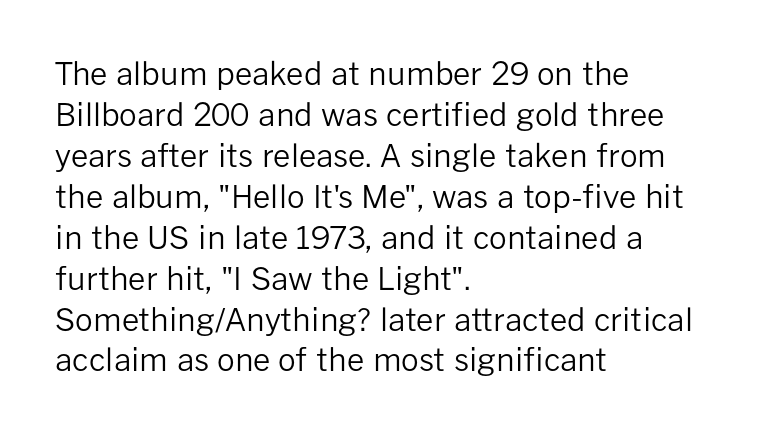
The image shows 31 px regular-weight sans-serif type, upright; set left-aligned, normal line spacing (1.32x), normal letter spacing, not underlined; low stroke contrast and a medium x-height.
